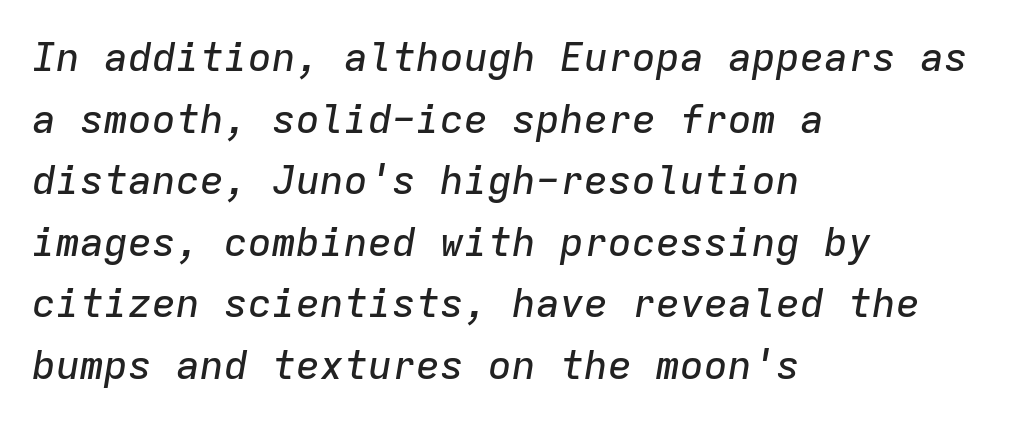
The image shows 40 px text type, italic (leaning right), monospaced; set left-aligned, normal line spacing (1.54x), normal letter spacing, not underlined; low stroke contrast and a medium x-height.
